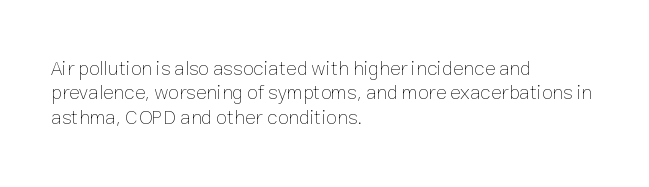
{"italic": "no", "bold": "no", "underline": "no", "align": "left", "line_spacing_ratio": 1.22, "letter_spacing": "normal", "letter_spacing_em": 0.0, "glyph_px": 20}
